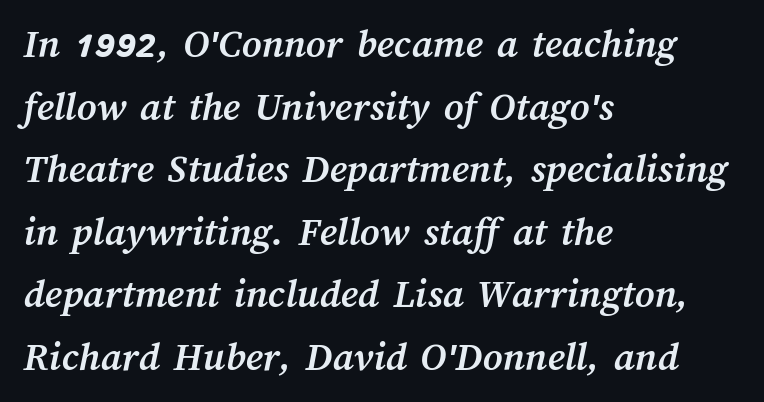
{"bold": "yes", "weight": "semibold", "width": "normal", "stroke_contrast": "medium", "x_height": "medium", "monospaced": "no", "underline": "no", "align": "left", "line_spacing": "normal", "line_spacing_ratio": 1.49, "letter_spacing": "normal", "letter_spacing_em": 0.0, "glyph_px": 42}
